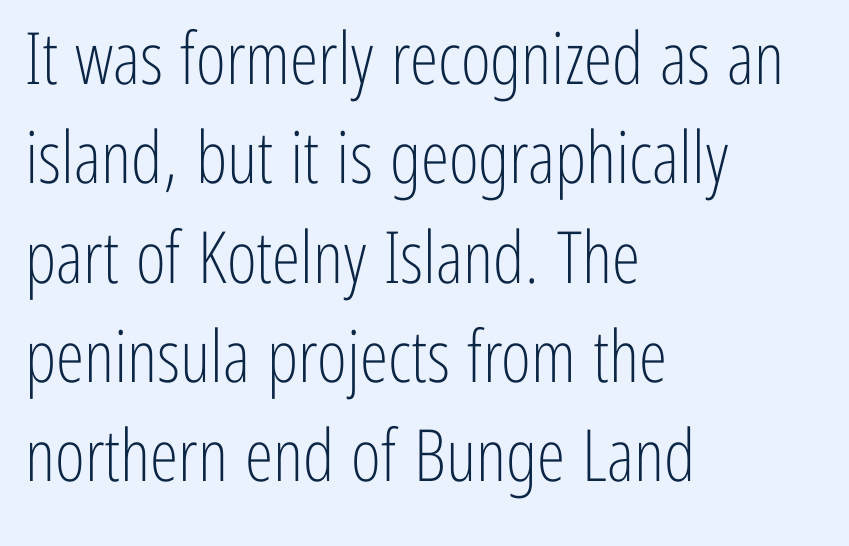
The image shows 72 px light, condensed sans-serif type, upright; set left-aligned, normal line spacing (1.38x), normal letter spacing, not underlined; low stroke contrast and a medium x-height.
